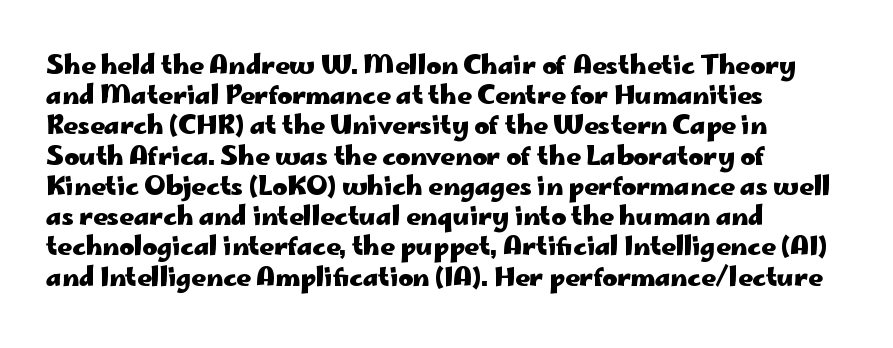
The image shows 25 px bold type, upright; set left-aligned, line spacing 1.21x, normal letter spacing, not underlined.
